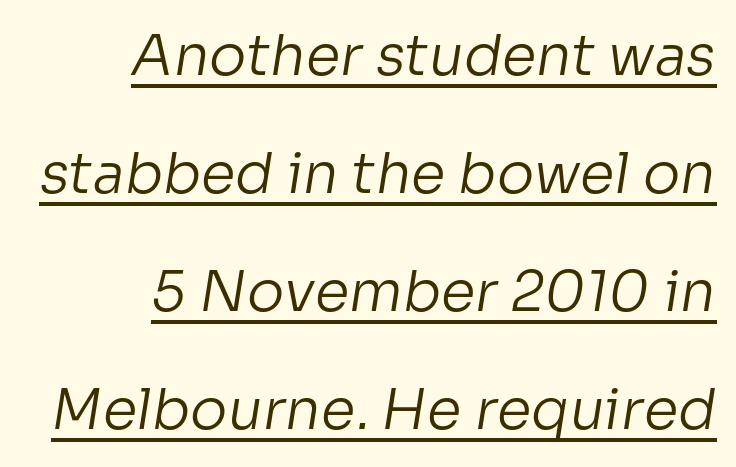
{"serif": "no", "bold": "no", "weight": "regular", "width": "normal", "stroke_contrast": "low", "x_height": "medium", "monospaced": "no", "underline": "yes", "align": "right", "line_spacing": "loose", "line_spacing_ratio": 2.11, "letter_spacing": "normal", "letter_spacing_em": 0.0, "glyph_px": 56}
